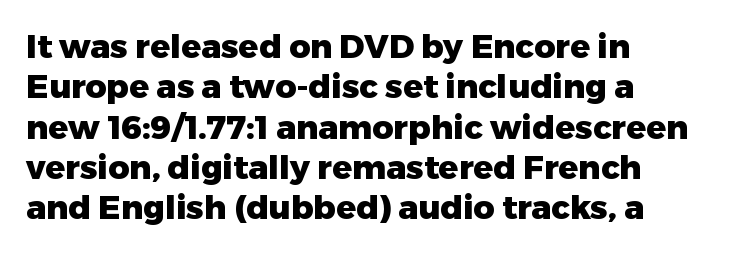
Q: Is the text bold? A: Yes.
Q: Is the text italic (slanted)? A: No, it is upright.
Q: Is the typeface a serif or a sans-serif typeface? A: Sans-serif.
Q: Is the text underlined? A: No.
Q: How is the paragraph aligned? A: Left-aligned.
Q: Is the spacing between letters normal or unusually wide? A: Normal.
Q: Width (condensed, normal, or wide)? A: Normal.
Q: Stroke contrast? A: Low.
Q: x-height? A: Medium.
Q: Monospaced? A: No.
